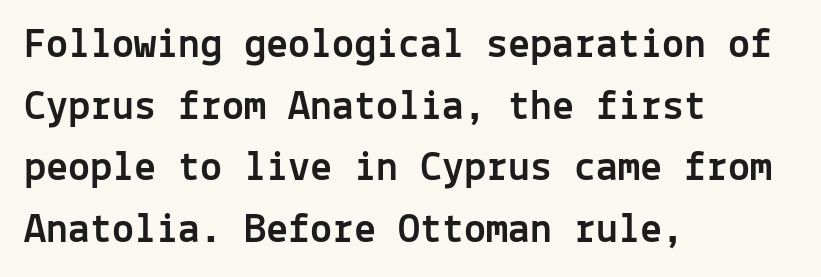
The lettering holds an erect, upright posture throughout. Notice how descenders clear the ascenders below comfortably — that's standard leading. Bare-footed words on every line. Is this a sans? Yes — the strokes have no serifs.
